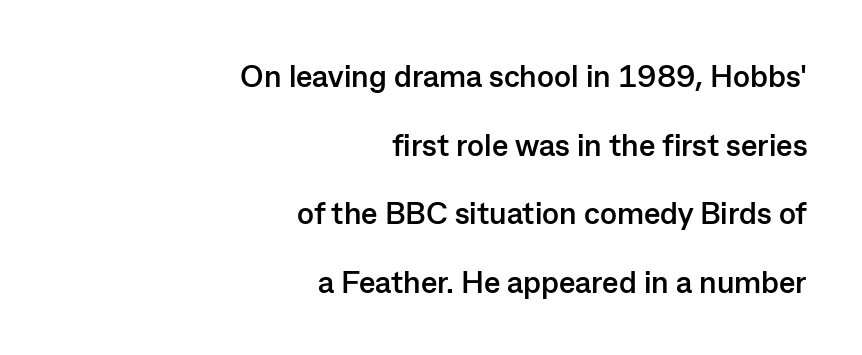
Q: Is the text bold? A: Yes.
Q: Is the text italic (slanted)? A: No, it is upright.
Q: Is the typeface a serif or a sans-serif typeface? A: Sans-serif.
Q: Is the text underlined? A: No.
Q: How is the paragraph aligned? A: Right-aligned.
Q: Is the spacing between letters normal or unusually wide? A: Normal.
Q: Is the spacing between lines tight, normal or loose? A: Loose.
Q: Width (condensed, normal, or wide)? A: Normal.
Q: Stroke contrast? A: Low.
Q: x-height? A: Medium.
Q: Monospaced? A: No.
